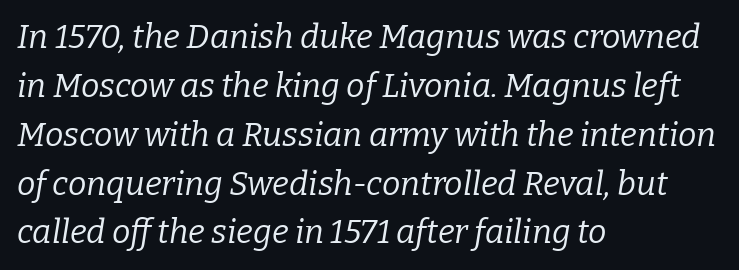
The image shows 33 px regular-weight serif type, italic (leaning right); set left-aligned, normal line spacing (1.48x), normal letter spacing, not underlined; low stroke contrast and a medium x-height.
